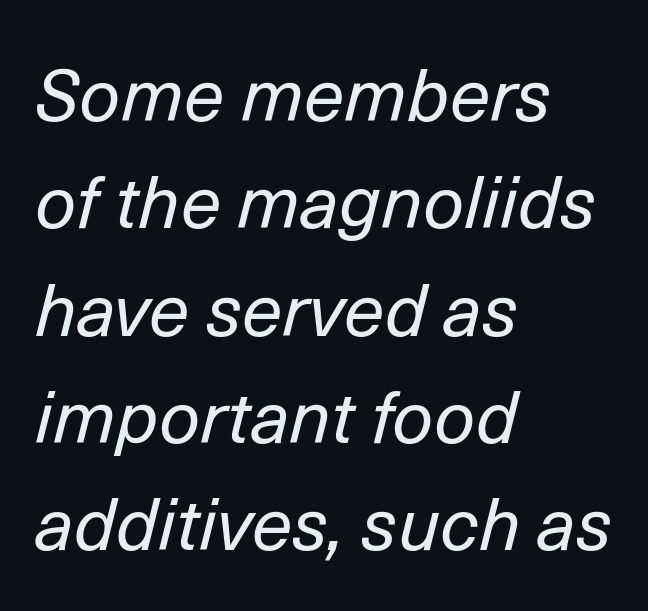
The image shows 73 px regular-weight type, italic (leaning right); set left-aligned, normal line spacing (1.47x), normal letter spacing, not underlined; low stroke contrast and a medium x-height.
